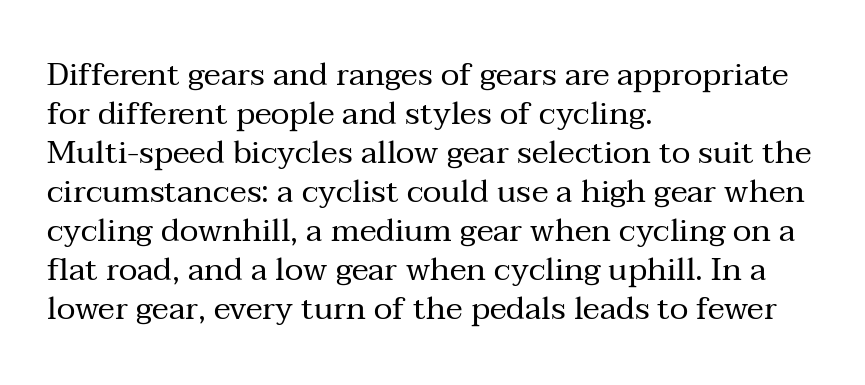
The image shows 32 px regular-weight serif type, upright; set left-aligned, line spacing 1.22x, normal letter spacing, not underlined; medium stroke contrast and a medium x-height.
